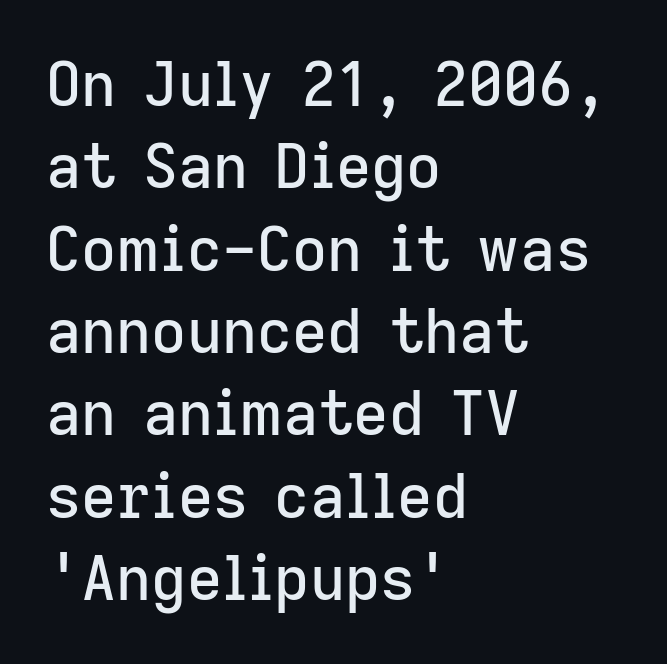
Q: Is the text italic (slanted)? A: No, it is upright.
Q: Is the typeface a serif or a sans-serif typeface? A: Sans-serif.
Q: Is the text underlined? A: No.
Q: How is the paragraph aligned? A: Left-aligned.
Q: Is the spacing between letters normal or unusually wide? A: Normal.
Q: Is the spacing between lines tight, normal or loose? A: Normal.
Q: Width (condensed, normal, or wide)? A: Normal.
Q: Stroke contrast? A: Low.
Q: x-height? A: Medium.
Q: Monospaced? A: No.
